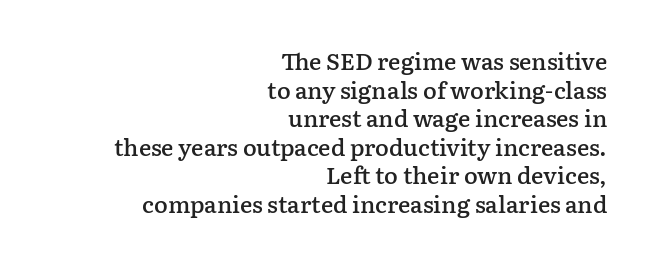
{"italic": "no", "bold": "semi", "underline": "no", "align": "right", "line_spacing_ratio": 1.24, "letter_spacing": "normal", "letter_spacing_em": 0.0, "glyph_px": 23}
